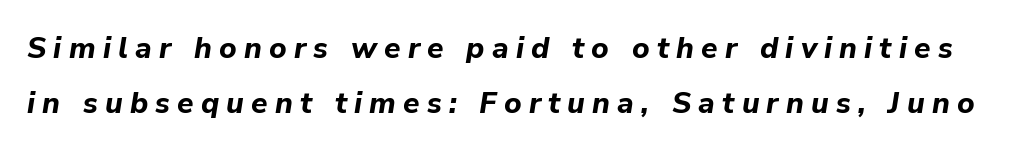
A typesetter would mark this as italic. The foot of each line stays bare and open. This sample has the flowing, uneven cadence of proportional lettering. The typesetting leans heavy: a genuine bold. Each word looks stretched out because of the extra space between its letters.
